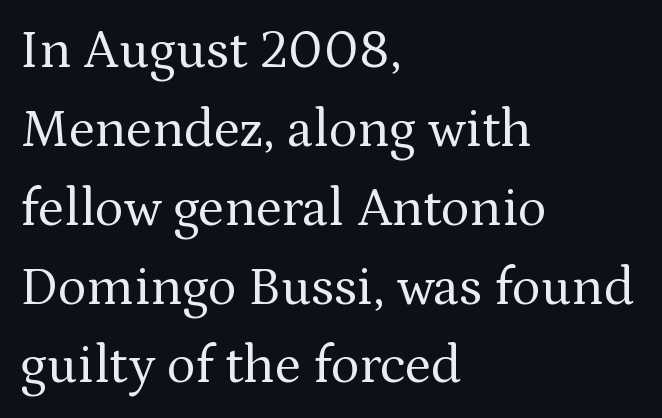
The image shows 54 px regular-weight serif type, upright; set left-aligned, normal line spacing (1.46x), normal letter spacing, not underlined; medium stroke contrast and a medium x-height.
